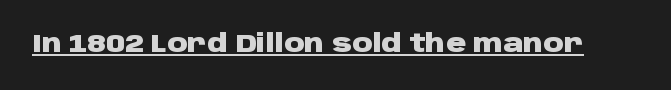
Q: Is the text bold? A: Yes.
Q: Is the text italic (slanted)? A: No, it is upright.
Q: Is the text underlined? A: Yes.
Q: Is the spacing between letters normal or unusually wide? A: Normal.
